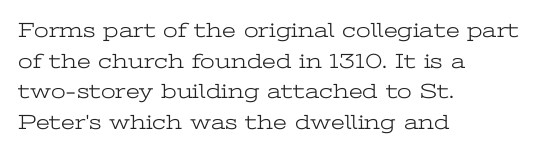
The image shows 21 px text type, upright; set left-aligned, normal line spacing (1.46x), normal letter spacing, not underlined.
